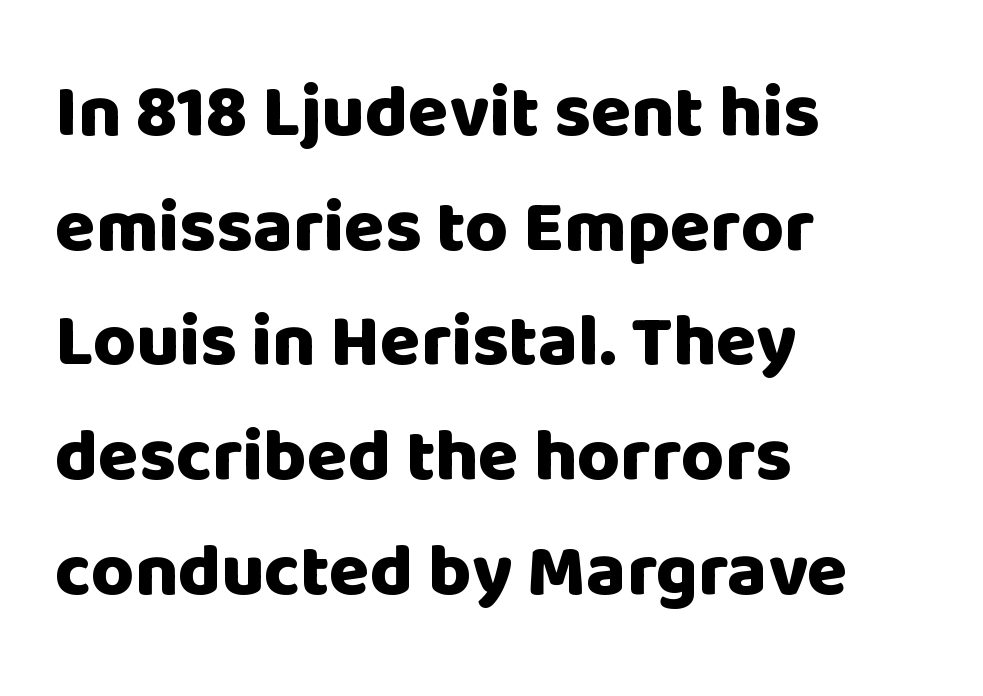
The image shows 74 px heavy sans-serif type, upright; set left-aligned, normal line spacing (1.55x), normal letter spacing, not underlined; low stroke contrast and a large x-height.
